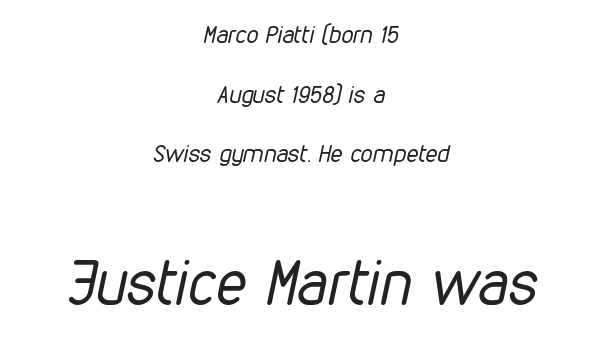
{"italic": "yes", "lean": "right", "slant_degrees": 12, "bold": "no", "weight": "regular", "width": "condensed", "stroke_contrast": "low", "x_height": "medium", "monospaced": "no", "underline": "no", "align": "center", "line_spacing": "loose", "line_spacing_ratio": 2.48, "letter_spacing": "normal", "letter_spacing_em": 0.0, "larger_block": "second", "size_ratio": 2.54, "glyph_px": 61}
